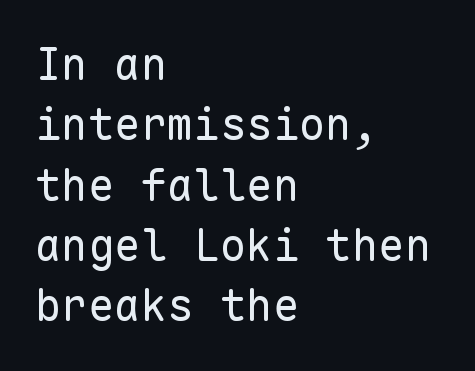
The image shows 44 px regular-weight sans-serif type, upright, monospaced; set left-aligned, normal line spacing (1.37x), normal letter spacing, not underlined; low stroke contrast and a medium x-height.
